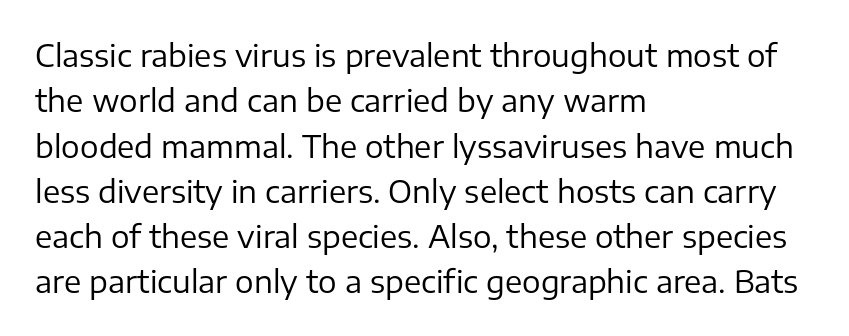
Is this a fixed-width face? No — the glyphs have proportional, varying widths. Bare-footed words on every line. Short and long lines alike share a common starting point at left. Between one letter and the next there's only the usual sliver of space. The specimen reads as upright at a glance.
